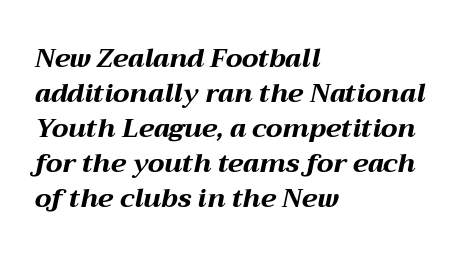
The image shows 26 px bold type, italic (leaning right); set left-aligned, normal line spacing (1.35x), normal letter spacing, not underlined.
